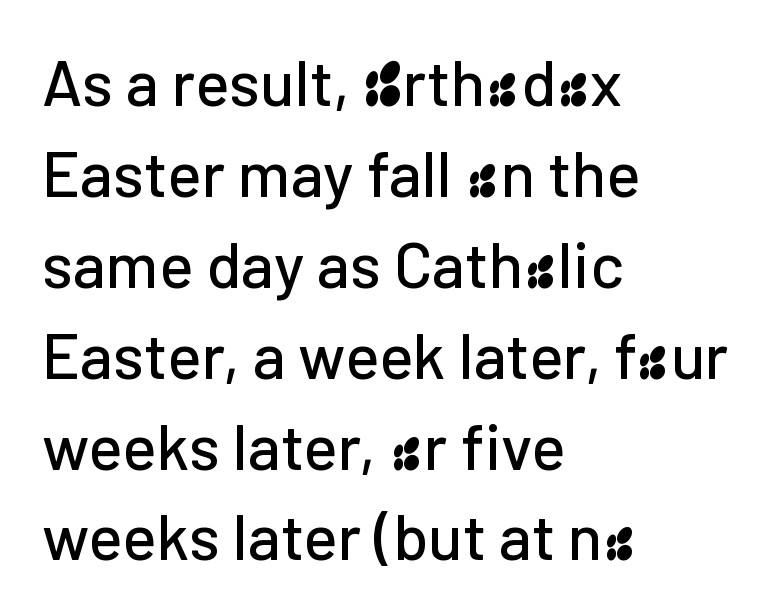
The image shows 64 px sans-serif type, upright; set left-aligned, normal line spacing (1.42x), normal letter spacing, not underlined; low stroke contrast and a medium x-height.
